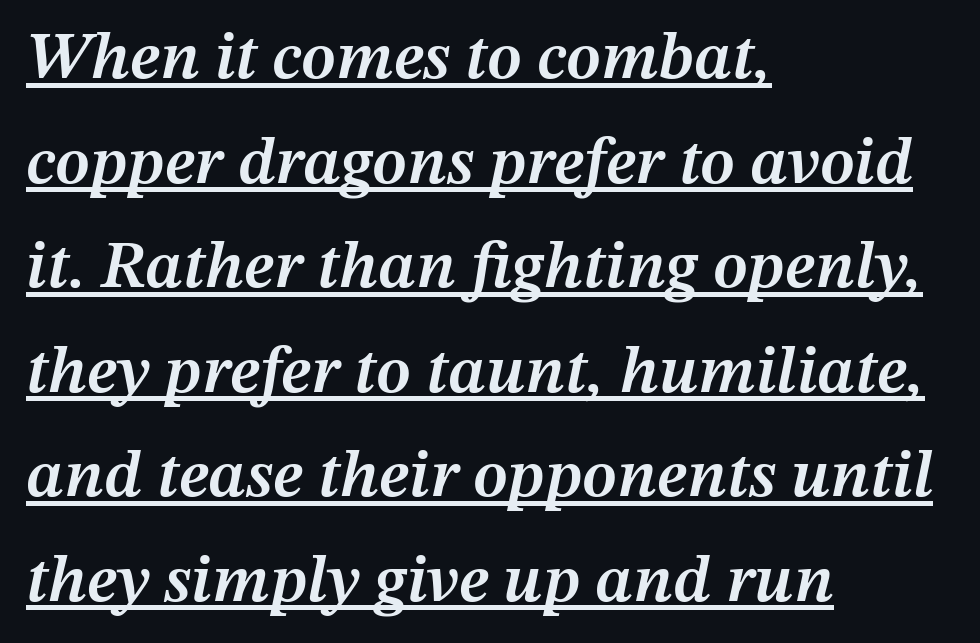
{"italic": "yes", "lean": "right", "slant_degrees": 12, "bold": "semi", "weight": "semibold", "width": "normal", "stroke_contrast": "medium", "x_height": "medium", "monospaced": "no", "underline": "yes", "align": "left", "line_spacing": "normal", "line_spacing_ratio": 1.56, "letter_spacing": "normal", "letter_spacing_em": 0.0, "glyph_px": 67}
